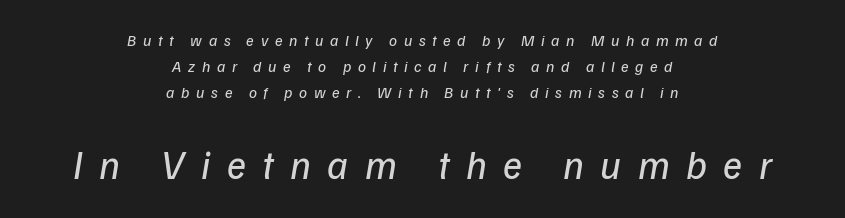
The second block has been scaled up relative to the first. Character widths vary here, with narrow letters taking less room than wide ones. No extra ink here — the face is not bold. Compared with typical body copy, the letter spacing here is much looser. This sample uses a sans-serif face. Descenders hang freely into open space.
